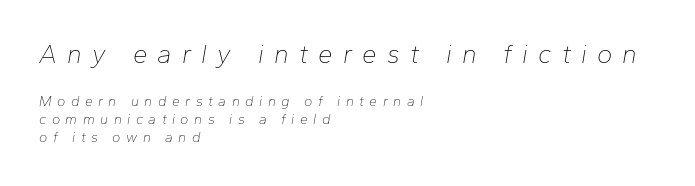
Q: Is the text bold? A: No.
Q: Is the text italic (slanted)? A: Yes, it leans right by about 10 degrees.
Q: Is the text underlined? A: No.
Q: How is the paragraph aligned? A: Left-aligned.
Q: Is the spacing between letters normal or unusually wide? A: Unusually wide.
Q: Is the spacing between lines tight, normal or loose? A: Normal.
Q: Which block of text is set in a larger size, the first (top) or the second (bottom)? A: The first (top) one.
